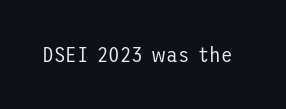
Q: Is the text bold? A: No.
Q: Is the text italic (slanted)? A: No, it is upright.
Q: Is the text underlined? A: No.
Q: Is the spacing between letters normal or unusually wide? A: Normal.
